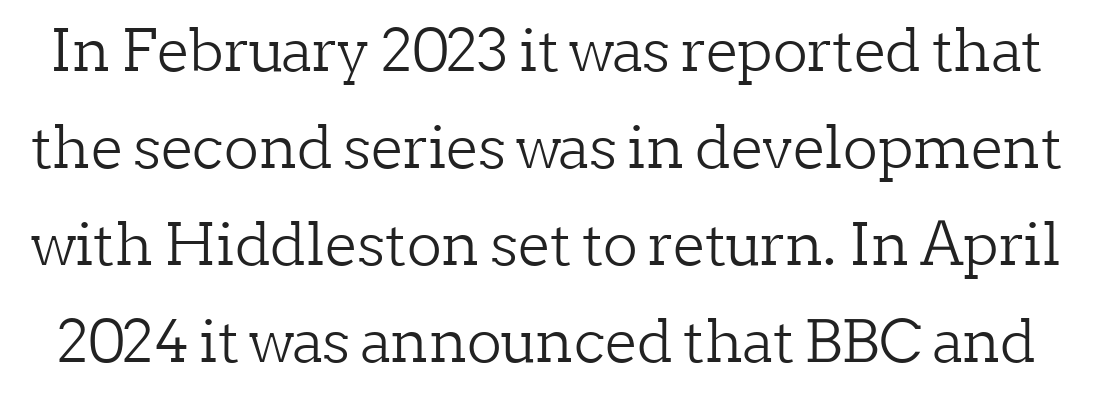
{"serif": "yes", "italic": "no", "bold": "no", "weight": "light", "width": "normal", "stroke_contrast": "low", "x_height": "medium", "monospaced": "no", "underline": "no", "line_spacing": "normal", "line_spacing_ratio": 1.67, "letter_spacing": "normal", "letter_spacing_em": 0.0, "glyph_px": 58}
